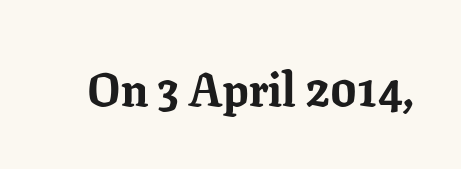
{"serif": "yes", "italic": "no", "bold": "yes", "weight": "bold", "width": "normal", "stroke_contrast": "low", "x_height": "medium", "monospaced": "no", "underline": "no", "letter_spacing": "normal", "letter_spacing_em": 0.0, "glyph_px": 47}
